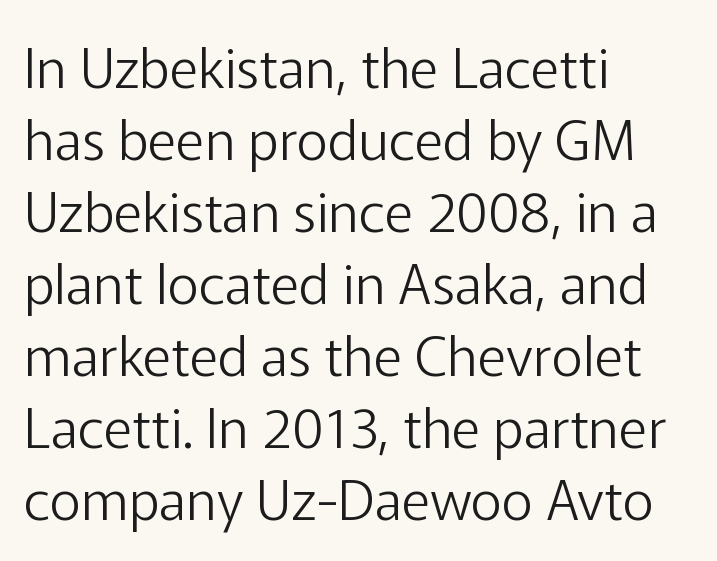
{"serif": "no", "italic": "no", "bold": "no", "weight": "light", "width": "normal", "stroke_contrast": "low", "x_height": "medium", "monospaced": "no", "underline": "no", "align": "left", "line_spacing": "normal", "line_spacing_ratio": 1.31, "letter_spacing": "normal", "letter_spacing_em": 0.0, "glyph_px": 55}
